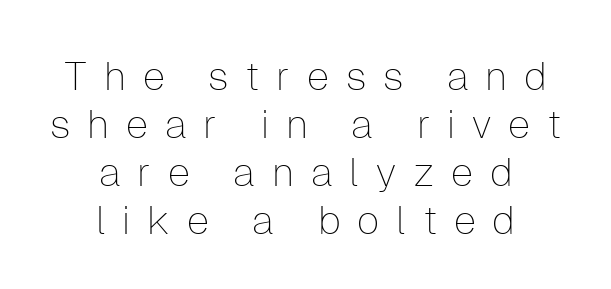
{"serif": "no", "italic": "no", "bold": "no", "weight": "thin", "width": "normal", "stroke_contrast": "low", "x_height": "medium", "monospaced": "no", "underline": "no", "align": "center", "line_spacing_ratio": 1.2, "letter_spacing": "wide", "letter_spacing_em": 0.42, "glyph_px": 40}
